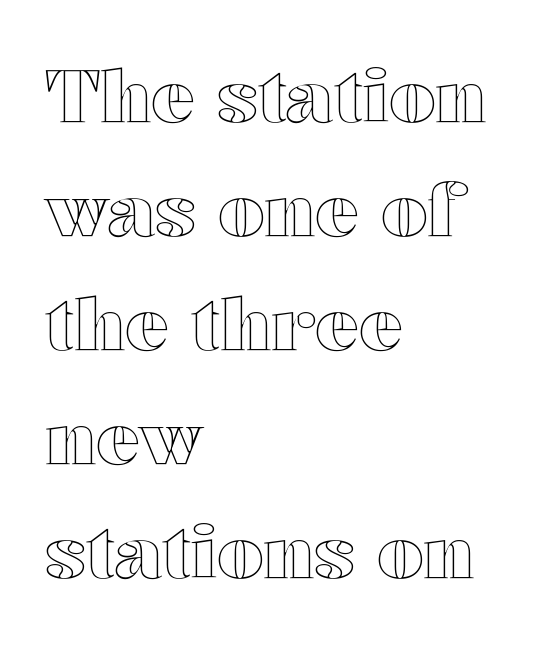
Does the copy run flush right? No — it runs flush left. A bare baseline throughout the passage. The type is set solid horizontally, with unmodified tracking. The leading is moderate, giving the passage an even texture. The specimen reads as upright at a glance. The passage shown is typed in a proportional face where columns would drift.
